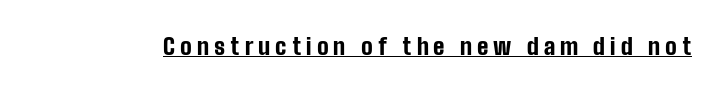
The image shows 23 px bold type, upright; set unusually wide letter spacing (+0.22 em), underlined.
